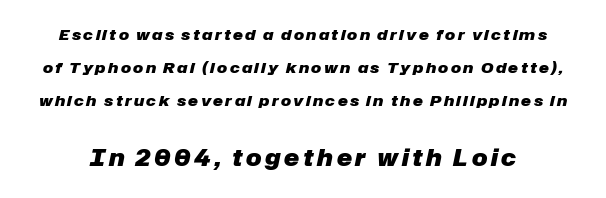
Q: Is the text bold? A: Yes.
Q: Is the text italic (slanted)? A: Yes, it leans right by about 12 degrees.
Q: Is the text underlined? A: No.
Q: Is the spacing between lines tight, normal or loose? A: Loose.
Q: Which block of text is set in a larger size, the first (top) or the second (bottom)? A: The second (bottom) one.
